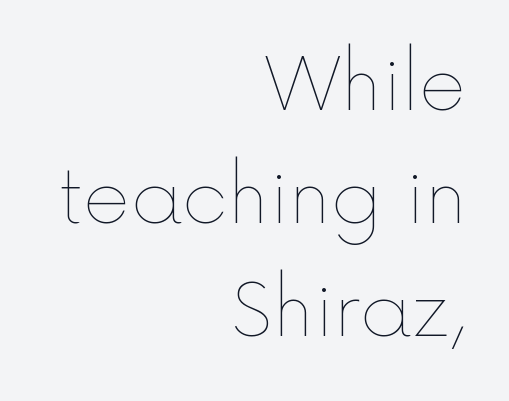
The image shows 73 px thin type, upright; set right-aligned, normal line spacing (1.55x), normal letter spacing, not underlined; a medium x-height.
